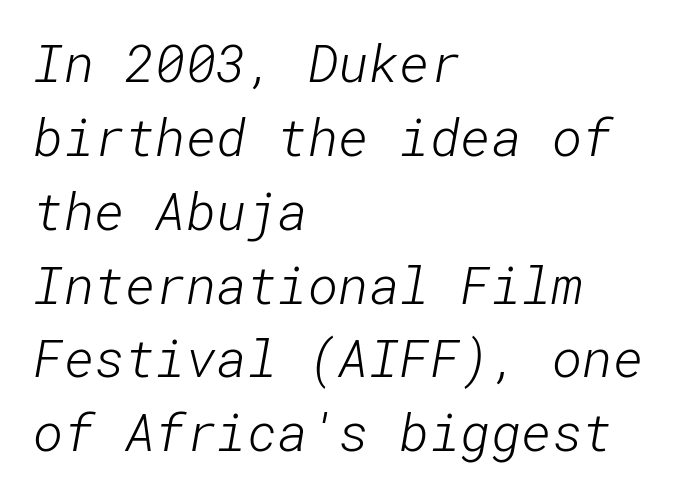
{"serif": "no", "bold": "no", "weight": "light", "width": "normal", "stroke_contrast": "low", "x_height": "medium", "underline": "no", "align": "left", "line_spacing": "normal", "line_spacing_ratio": 1.42, "letter_spacing": "normal", "letter_spacing_em": 0.0, "glyph_px": 52}
